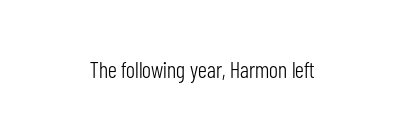
The image shows 23 px text type, upright; set normal letter spacing, not underlined.
